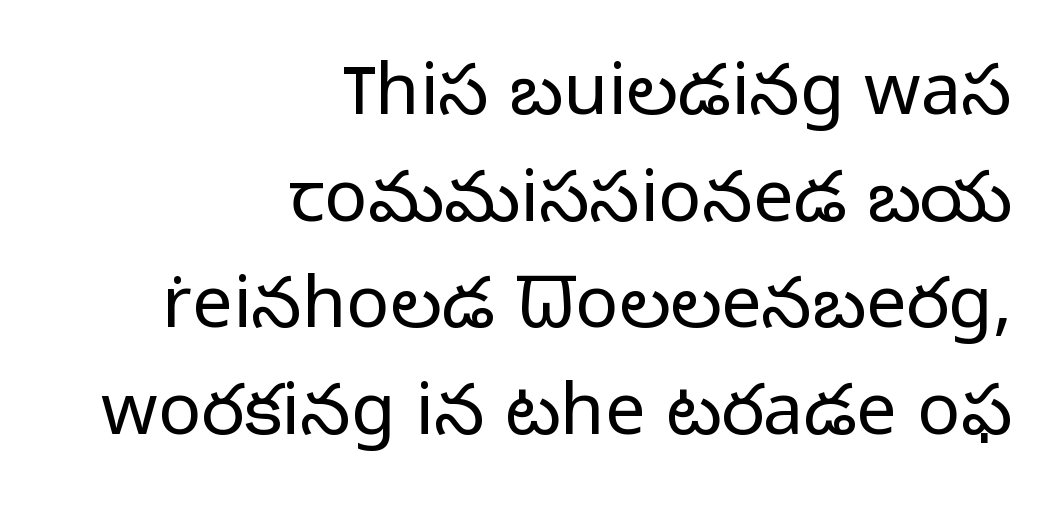
Q: Is the text bold? A: No.
Q: Is the text italic (slanted)? A: No, it is upright.
Q: Is the typeface a serif or a sans-serif typeface? A: Sans-serif.
Q: Is the text underlined? A: No.
Q: How is the paragraph aligned? A: Right-aligned.
Q: Is the spacing between letters normal or unusually wide? A: Normal.
Q: Is the spacing between lines tight, normal or loose? A: Normal.
Q: Width (condensed, normal, or wide)? A: Normal.
Q: Stroke contrast? A: Low.
Q: x-height? A: Medium.
Q: Monospaced? A: No.
